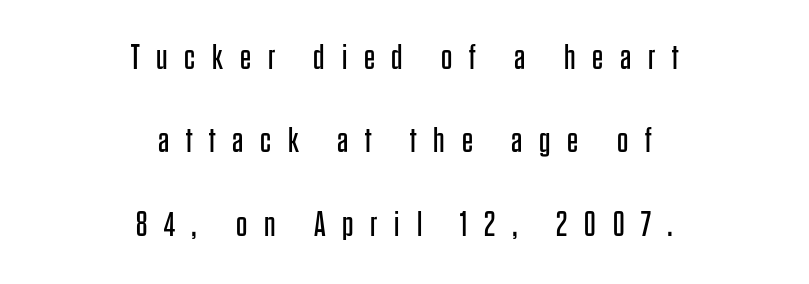
The image shows 35 px regular-weight, condensed sans-serif type, upright; set centered, loose line spacing (2.38x), unusually wide letter spacing (+0.48 em), not underlined; low stroke contrast and a large x-height.
